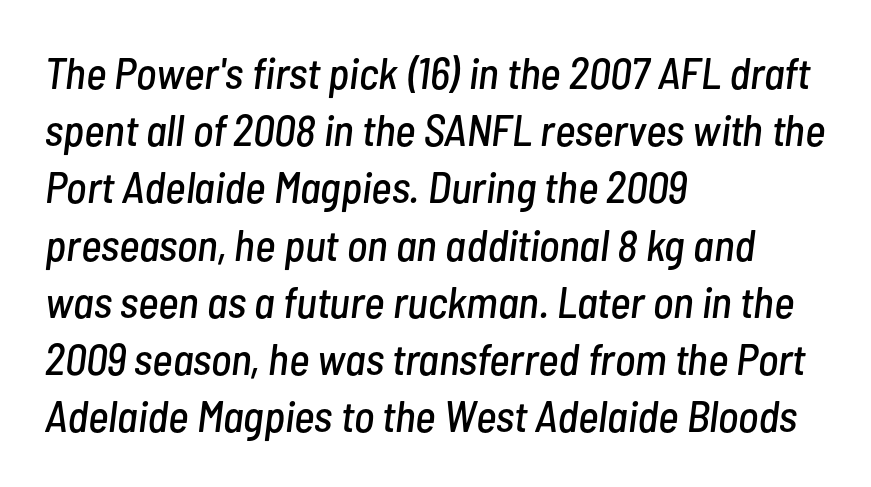
{"italic": "yes", "lean": "right", "slant_degrees": 7, "width": "condensed", "stroke_contrast": "low", "x_height": "medium", "monospaced": "no", "underline": "no", "align": "left", "line_spacing": "normal", "line_spacing_ratio": 1.3, "letter_spacing": "normal", "letter_spacing_em": 0.0, "glyph_px": 44}
